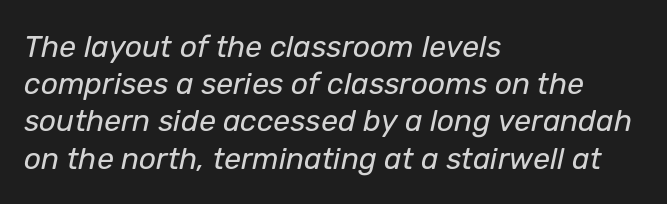
{"italic": "yes", "lean": "right", "slant_degrees": 12, "bold": "no", "weight": "regular", "width": "normal", "stroke_contrast": "low", "x_height": "medium", "monospaced": "no", "underline": "no", "align": "left", "line_spacing_ratio": 1.24, "letter_spacing": "normal", "letter_spacing_em": 0.0, "glyph_px": 30}
